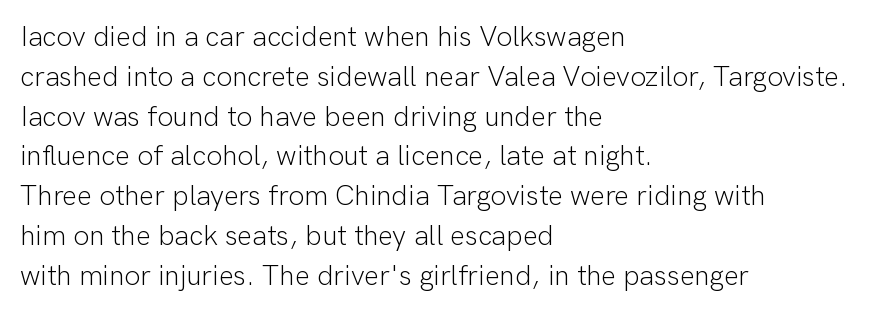
The image shows 28 px light sans-serif type, upright; set left-aligned, normal line spacing (1.42x), normal letter spacing, not underlined; low stroke contrast and a medium x-height.
